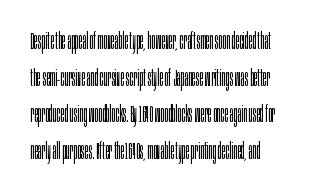
Q: Is the text bold? A: No.
Q: Is the text italic (slanted)? A: No, it is upright.
Q: Is the text underlined? A: No.
Q: How is the paragraph aligned? A: Left-aligned.
Q: Is the spacing between letters normal or unusually wide? A: Normal.
Q: Is the spacing between lines tight, normal or loose? A: Normal.
